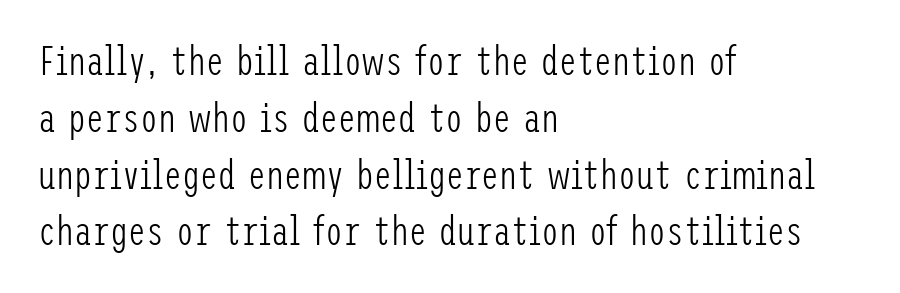
{"serif": "no", "italic": "no", "bold": "no", "weight": "light", "width": "condensed", "stroke_contrast": "low", "x_height": "medium", "underline": "no", "align": "left", "line_spacing": "normal", "line_spacing_ratio": 1.42, "letter_spacing": "normal", "letter_spacing_em": 0.0, "glyph_px": 40}
